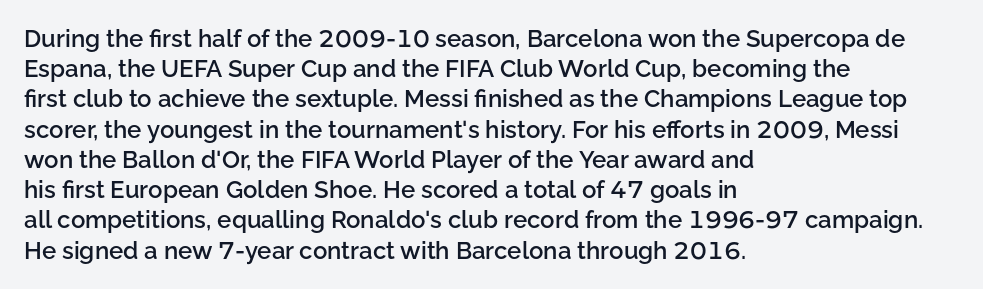
The image shows 24 px text type, upright; set left-aligned, normal line spacing (1.26x), normal letter spacing, not underlined.
